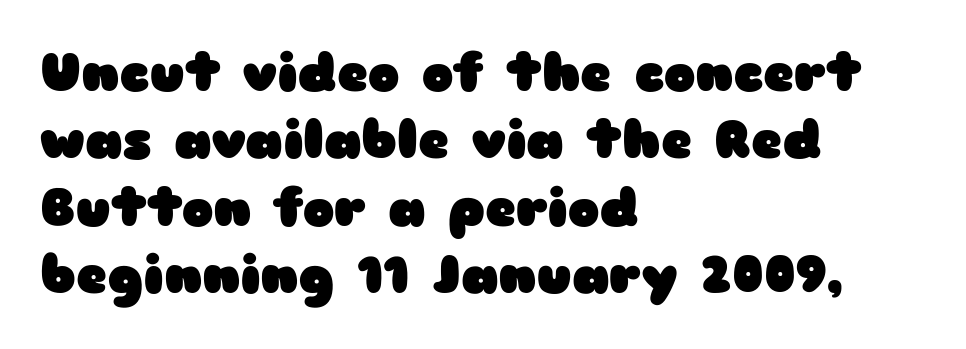
Q: Is the text bold? A: Yes.
Q: Is the text italic (slanted)? A: No, it is upright.
Q: Is the typeface a serif or a sans-serif typeface? A: Sans-serif.
Q: Is the text underlined? A: No.
Q: How is the paragraph aligned? A: Left-aligned.
Q: Is the spacing between letters normal or unusually wide? A: Normal.
Q: Is the spacing between lines tight, normal or loose? A: Normal.
Q: Width (condensed, normal, or wide)? A: Wide.
Q: Stroke contrast? A: Low.
Q: x-height? A: Medium.
Q: Monospaced? A: No.
